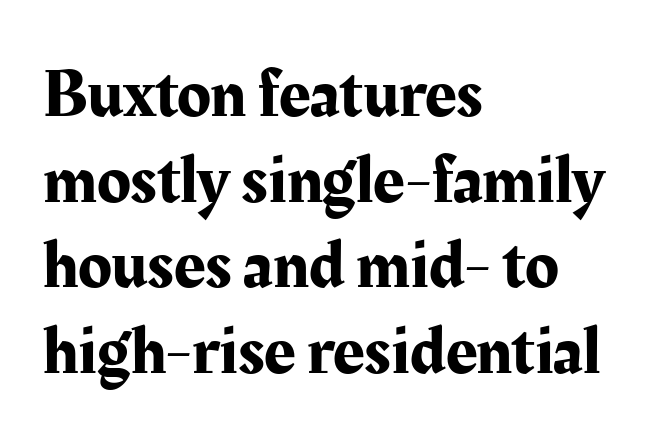
{"serif": "yes", "italic": "no", "width": "normal", "stroke_contrast": "medium", "x_height": "medium", "monospaced": "no", "underline": "no", "align": "left", "line_spacing_ratio": 1.24, "letter_spacing": "normal", "letter_spacing_em": 0.0, "glyph_px": 69}
